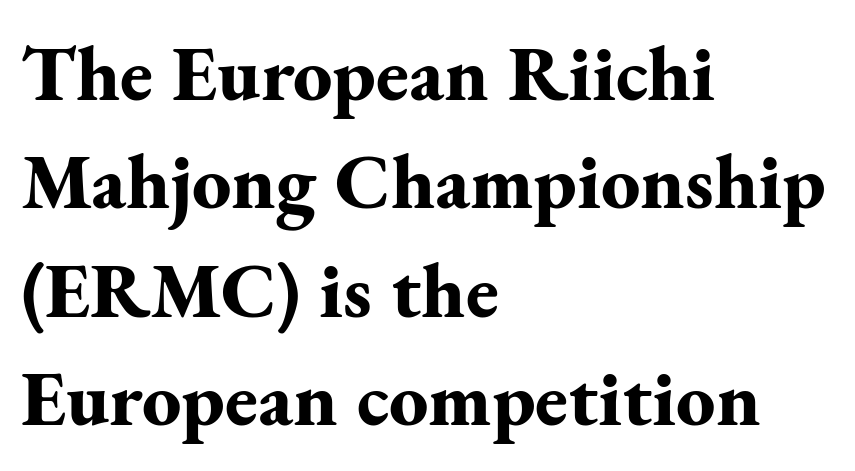
This rendering employs a face with finishing strokes, i.e., a serif. The lines sit at an ordinary, default distance from one another. Caption: standard tracking, unaltered. These words are printed bold, with thick strokes throughout.
